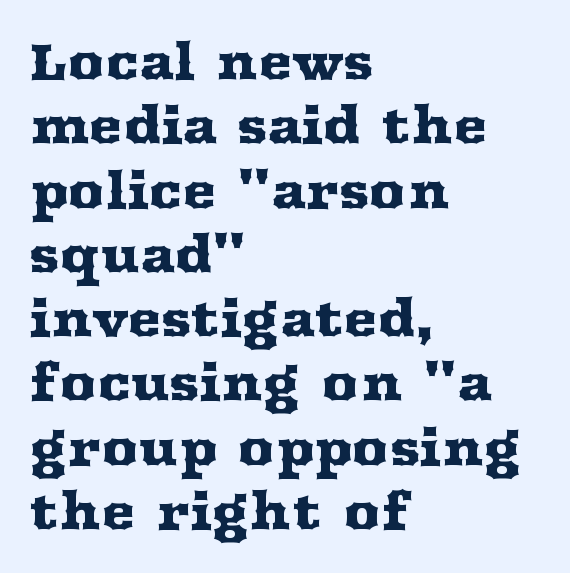
Q: Is the text italic (slanted)? A: No, it is upright.
Q: Is the typeface a serif or a sans-serif typeface? A: Serif.
Q: Is the text underlined? A: No.
Q: How is the paragraph aligned? A: Left-aligned.
Q: Is the spacing between letters normal or unusually wide? A: Normal.
Q: Is the spacing between lines tight, normal or loose? A: Normal.
Q: Width (condensed, normal, or wide)? A: Wide.
Q: Stroke contrast? A: Medium.
Q: x-height? A: Medium.
Q: Monospaced? A: No.
